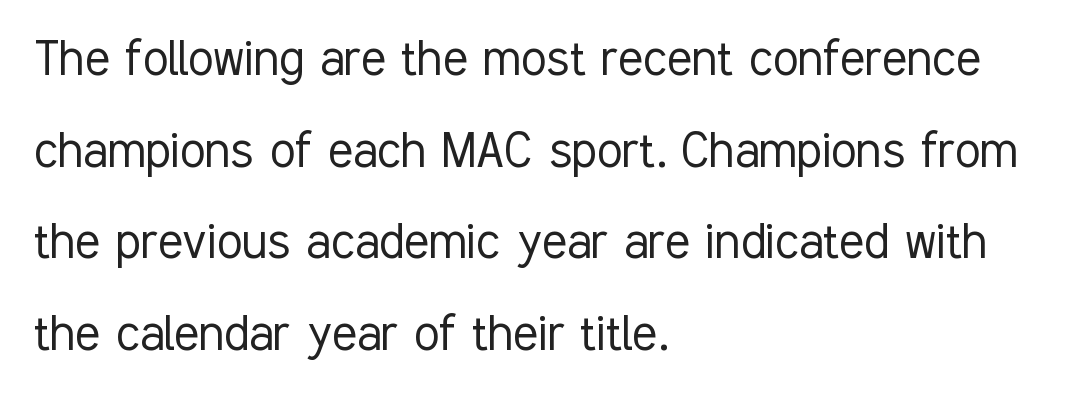
{"serif": "no", "italic": "no", "bold": "no", "weight": "light", "width": "condensed", "stroke_contrast": "low", "x_height": "medium", "monospaced": "no", "underline": "no", "align": "left", "line_spacing": "normal", "line_spacing_ratio": 1.58, "letter_spacing": "normal", "letter_spacing_em": 0.0, "glyph_px": 58}
